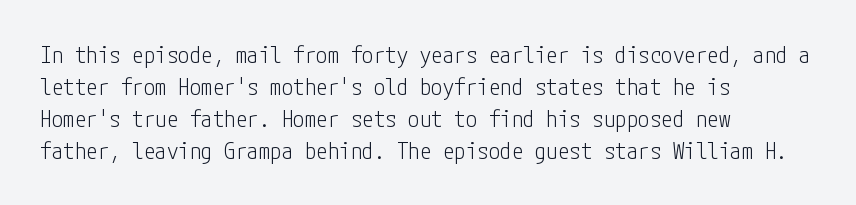
The image shows 23 px text type, upright; set left-aligned, normal line spacing (1.39x), normal letter spacing, not underlined.
